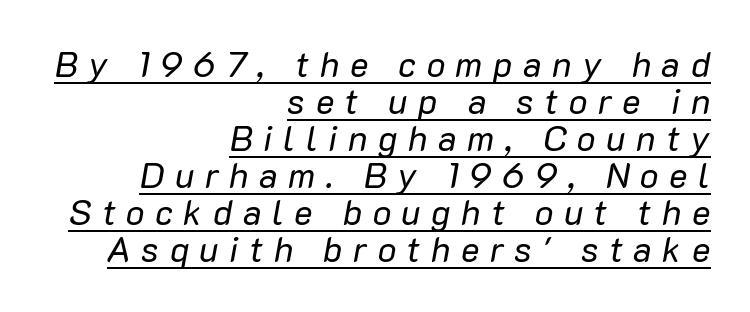
Casual observation: everything's shoved over to the right. Stems here are at most as thick as an everyday book face. Students, observe: this is what under-led, compact text looks like. Tracking here is generous; glyphs stand well apart from one another.
